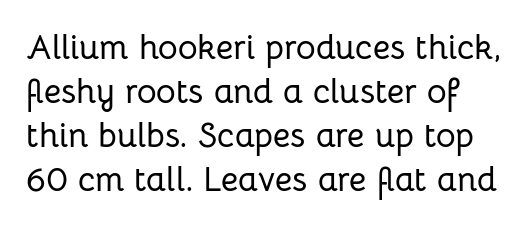
The image shows 34 px sans-serif type, upright; set normal line spacing (1.29x), normal letter spacing, not underlined; low stroke contrast and a medium x-height.
